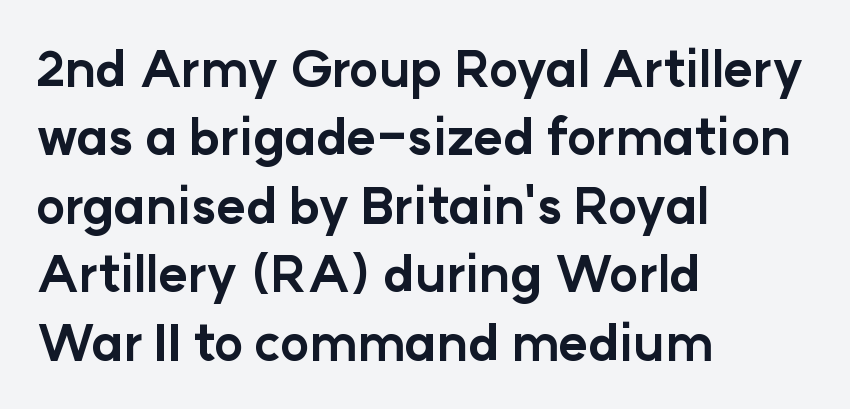
The image shows 50 px bold sans-serif type, upright; set left-aligned, normal line spacing (1.37x), normal letter spacing, not underlined; low stroke contrast and a medium x-height.
